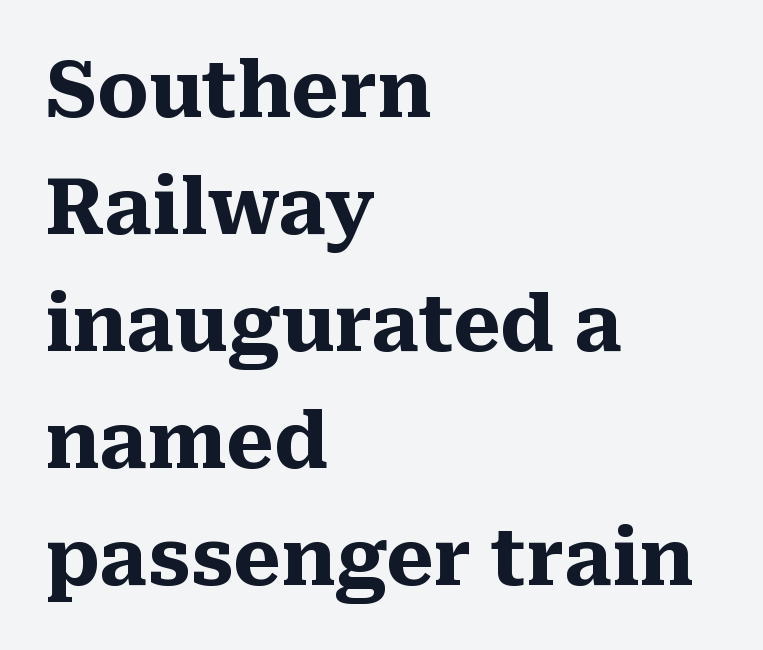
Varying glyph widths throughout — classic text-font behaviour. Line spacing here is normal. Clear beneath every line of the passage. Every stem runs plumb, perpendicular to the baseline. In terms of letterform style, serifs are clearly present. Heavy-handed strokes throughout: this text is bold.
